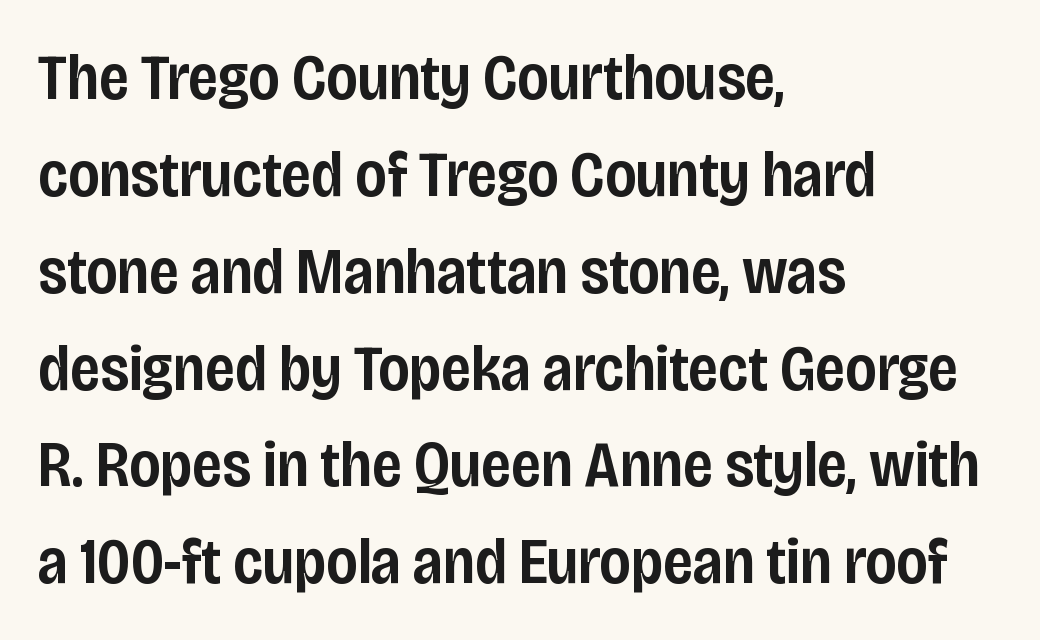
{"serif": "no", "italic": "no", "bold": "semi", "weight": "semibold", "width": "condensed", "stroke_contrast": "low", "x_height": "large", "monospaced": "no", "underline": "no", "align": "left", "line_spacing": "normal", "line_spacing_ratio": 1.49, "letter_spacing": "normal", "letter_spacing_em": 0.0, "glyph_px": 65}
